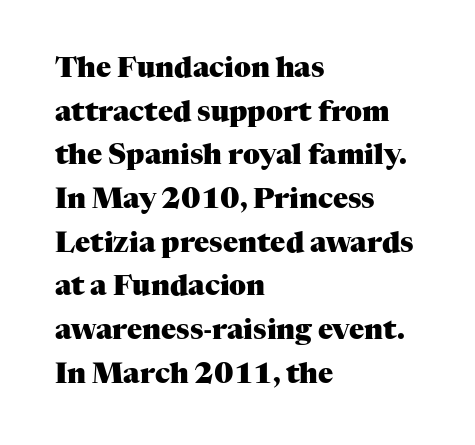
Q: Is the text bold? A: Yes.
Q: Is the text italic (slanted)? A: No, it is upright.
Q: Is the typeface a serif or a sans-serif typeface? A: Serif.
Q: Is the text underlined? A: No.
Q: How is the paragraph aligned? A: Left-aligned.
Q: Is the spacing between letters normal or unusually wide? A: Normal.
Q: Is the spacing between lines tight, normal or loose? A: Normal.
Q: Width (condensed, normal, or wide)? A: Normal.
Q: Stroke contrast? A: Medium.
Q: x-height? A: Medium.
Q: Monospaced? A: No.
